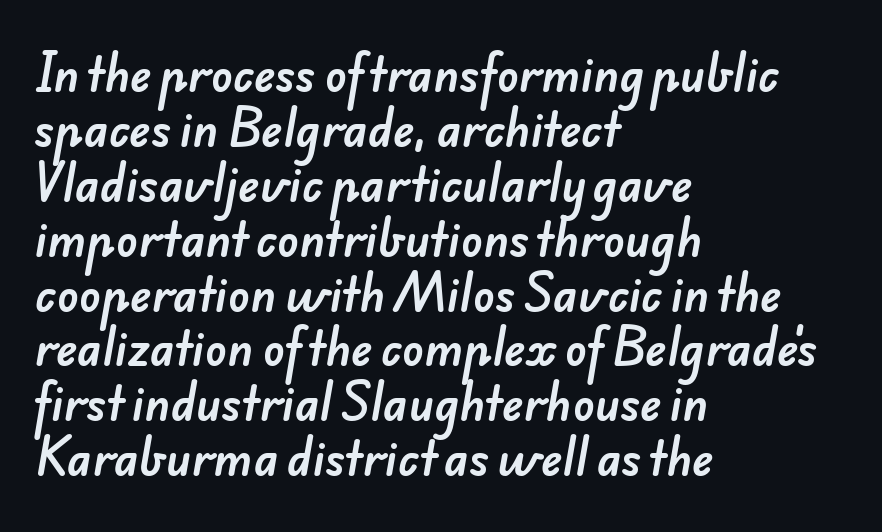
Q: Is the typeface a serif or a sans-serif typeface? A: Sans-serif.
Q: Is the text underlined? A: No.
Q: How is the paragraph aligned? A: Left-aligned.
Q: Is the spacing between letters normal or unusually wide? A: Normal.
Q: Width (condensed, normal, or wide)? A: Normal.
Q: Stroke contrast? A: Low.
Q: x-height? A: Small.
Q: Monospaced? A: No.
